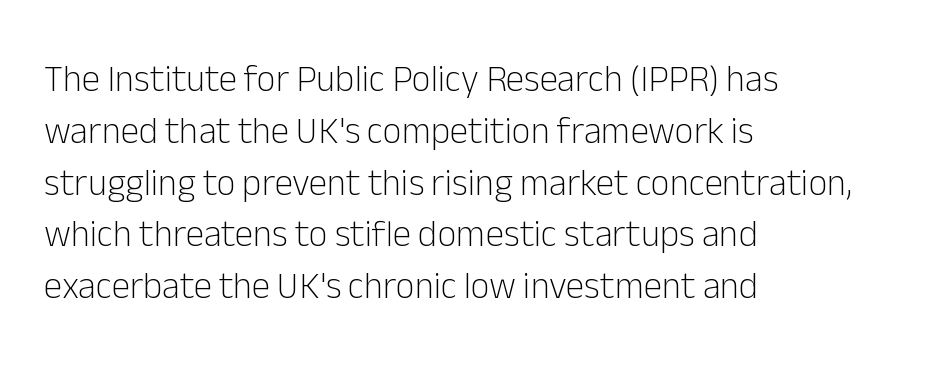
The image shows 37 px light sans-serif type, upright; set left-aligned, normal line spacing (1.4x), normal letter spacing, not underlined; low stroke contrast and a medium x-height.
